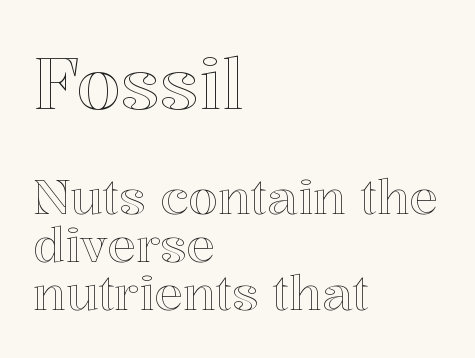
{"italic": "no", "width": "normal", "x_height": "medium", "monospaced": "no", "underline": "no", "align": "left", "line_spacing": "tight", "line_spacing_ratio": 1.0, "letter_spacing": "normal", "letter_spacing_em": 0.0, "larger_block": "first", "size_ratio": 1.5, "glyph_px": 72}
